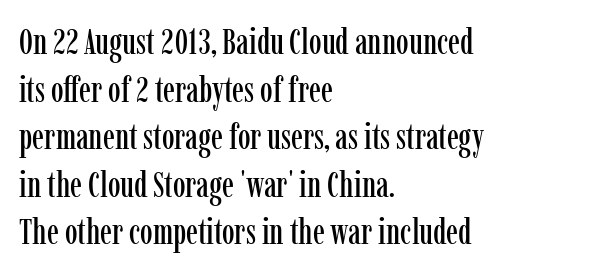
Nobody touched the tracking dial on this one. Note the varied advance widths — an 'i' is clearly narrower than an 'm'. Characters remain perfectly vertical along every line. Type style note: has serifs.
